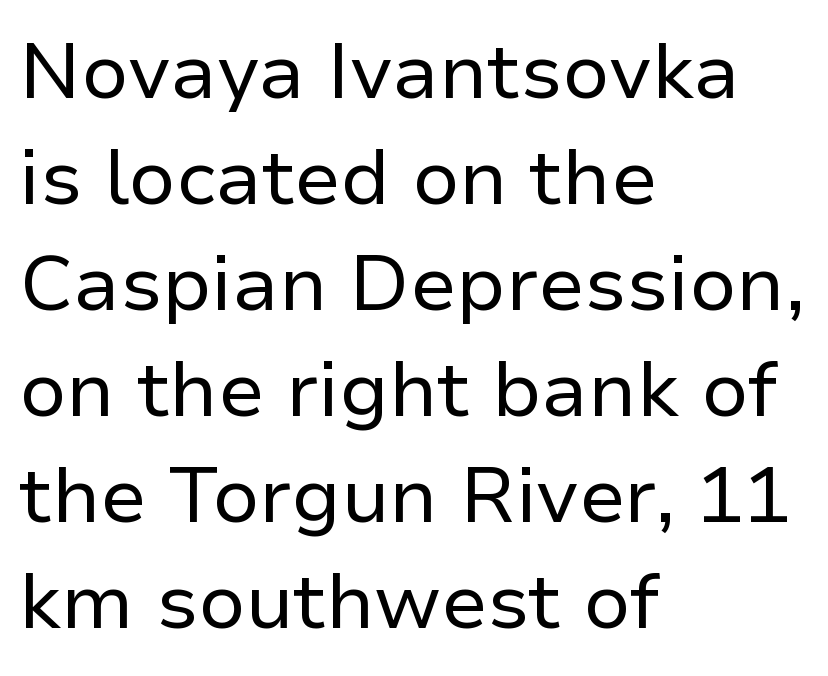
{"serif": "no", "italic": "no", "bold": "no", "weight": "regular", "width": "normal", "stroke_contrast": "low", "x_height": "medium", "monospaced": "no", "underline": "no", "align": "left", "line_spacing": "normal", "line_spacing_ratio": 1.36, "letter_spacing": "normal", "letter_spacing_em": 0.0, "glyph_px": 78}
